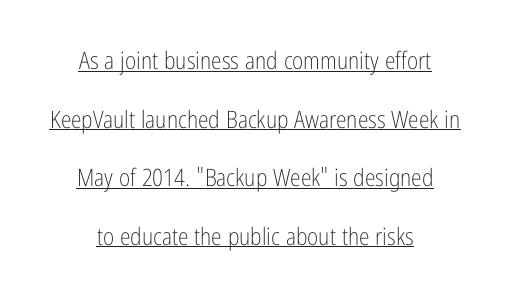
Counters stay open thanks to moderate or lighter strokes. The horizontal fit of the characters is conventional and even. The specimen reads as upright at a glance. Neither beginnings nor endings align; midpoints do.
